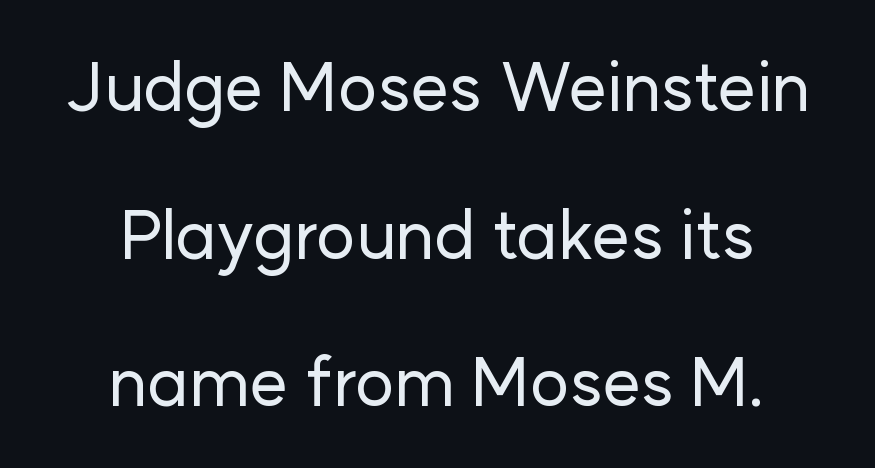
Caption: multi-line text, centered on the measure. Nothing sits at the stroke ends, so this counts as sans-serif. Is this a fixed-width face? No — the glyphs have proportional, varying widths. Leading: increased. Vertical strokes here are truly vertical. The foot of each line stays bare and open.
